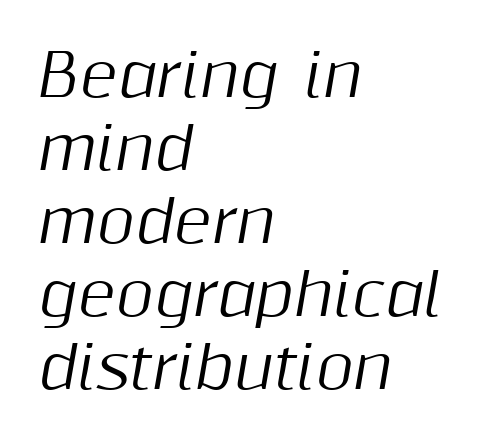
The image shows 58 px text type, italic (leaning right); set left-aligned, normal line spacing (1.26x), normal letter spacing, not underlined; medium stroke contrast and a medium x-height.
